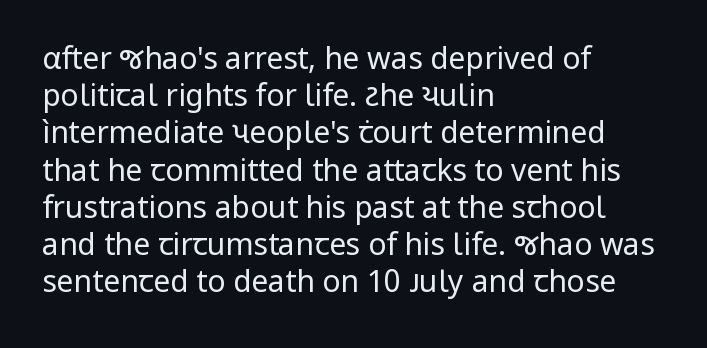
Caption: multi-line text, flush left, ragged right. Descenders are the only things crossing below the line. Posture: vertical. The strokes carry an ordinary text weight at most.
